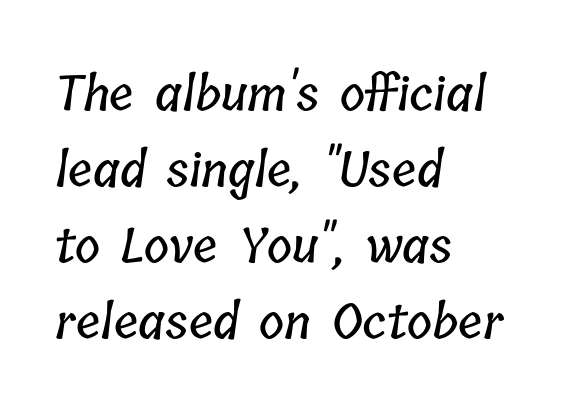
The image shows 48 px condensed type; set left-aligned, normal line spacing (1.58x), normal letter spacing, not underlined; low stroke contrast and a medium x-height.
